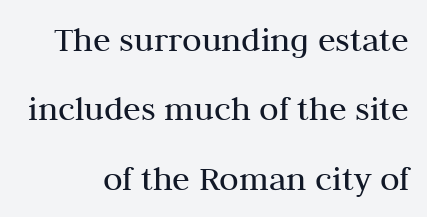
The string is rendered with underlining switched off. Honestly, the letter spacing is just normal — you wouldn't notice it. Interline gaps are noticeably wide in this sample. Upright lettering throughout. Summary of weight: not heavy and not bold.
